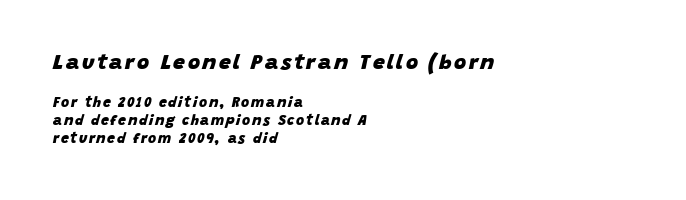
These lines sit exactly where default settings would place them. Weight check: bold — yes, fully. If you squint, the top block still reads clearly — it's the larger of the two. Words float on clear page, feet unadorned. Tall strokes in this sample are angled rather than plumb. Where is the straight margin? On the left.
